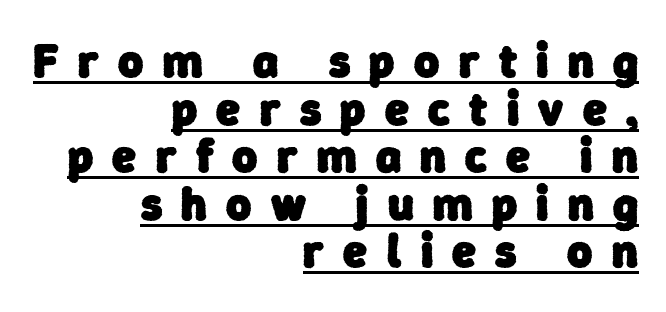
Every word sits above its own underline. Regarding serifs, this sample does without them. The rendering anchors every line to the right-hand side. These lines carry a lot of weight — the face is fully bold. The leading is snug, giving the passage a crowded texture.
